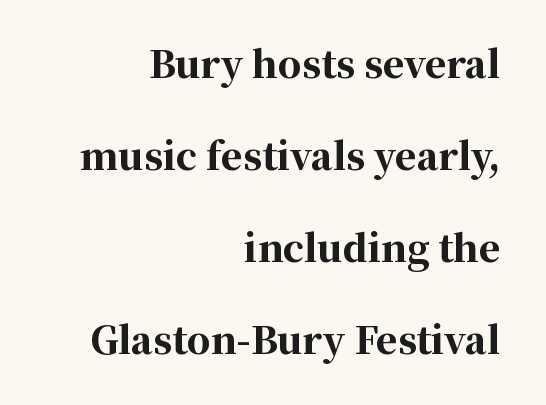
Q: Is the text bold? A: Yes.
Q: Is the text italic (slanted)? A: No, it is upright.
Q: Is the typeface a serif or a sans-serif typeface? A: Serif.
Q: Is the text underlined? A: No.
Q: How is the paragraph aligned? A: Right-aligned.
Q: Is the spacing between letters normal or unusually wide? A: Normal.
Q: Is the spacing between lines tight, normal or loose? A: Loose.
Q: Width (condensed, normal, or wide)? A: Normal.
Q: Stroke contrast? A: High.
Q: x-height? A: Medium.
Q: Monospaced? A: No.
